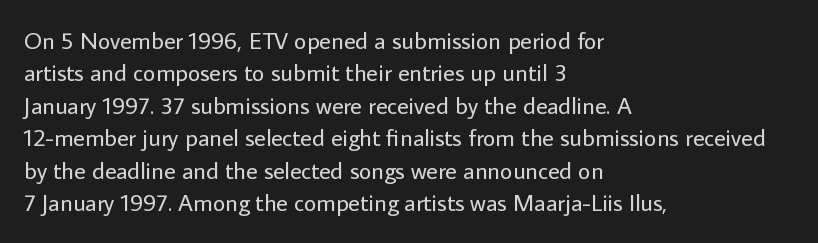
Q: Is the text bold? A: No.
Q: Is the text italic (slanted)? A: No, it is upright.
Q: Is the text underlined? A: No.
Q: How is the paragraph aligned? A: Left-aligned.
Q: Is the spacing between letters normal or unusually wide? A: Normal.
Q: Is the spacing between lines tight, normal or loose? A: Normal.
